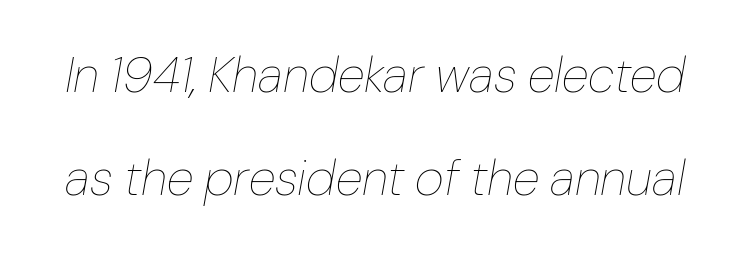
The image shows 50 px thin type, italic (leaning right); set loose line spacing (2.06x), normal letter spacing, not underlined; low stroke contrast and a medium x-height.
